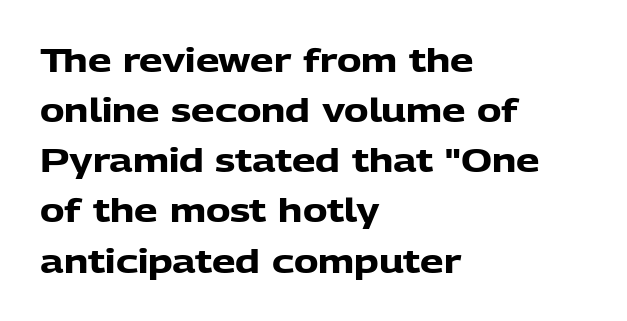
The image shows 33 px heavy sans-serif type, upright; set left-aligned, normal line spacing (1.52x), normal letter spacing, not underlined; low stroke contrast and a medium x-height.
